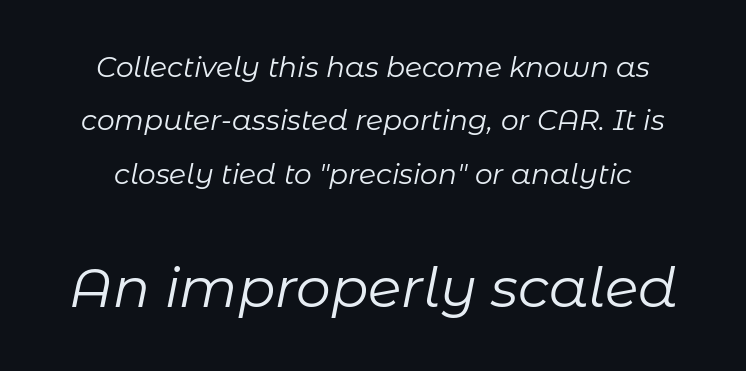
{"italic": "yes", "lean": "right", "slant_degrees": 11, "bold": "no", "weight": "regular", "width": "normal", "stroke_contrast": "low", "x_height": "medium", "monospaced": "no", "underline": "no", "line_spacing": "loose", "line_spacing_ratio": 1.91, "letter_spacing": "normal", "letter_spacing_em": 0.0, "larger_block": "second", "size_ratio": 1.96, "glyph_px": 55}
